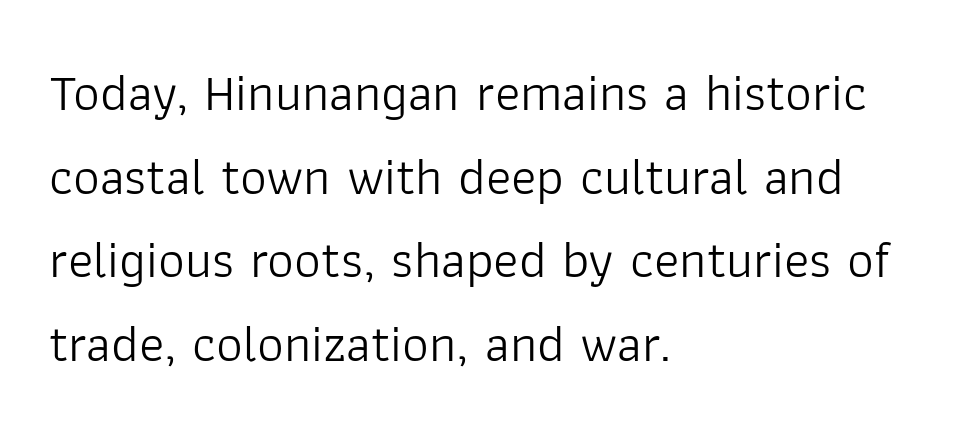
The letterforms sit shoulder to shoulder at normal distance. Each letter keeps its own natural width here, so spacing adapts to shape. The gap between lines stays unmarked. Compared with typical paragraphs, the rows here are spaced about the same. This rendering employs a face without finishing strokes, i.e., a sans-serif.
